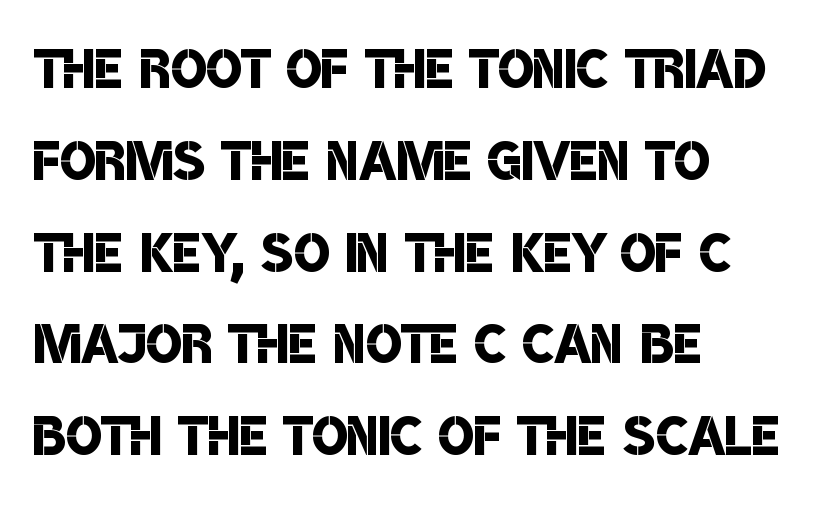
Q: Is the text bold? A: Semi-bold.
Q: Is the typeface a serif or a sans-serif typeface? A: Sans-serif.
Q: Is the text underlined? A: No.
Q: How is the paragraph aligned? A: Left-aligned.
Q: Is the spacing between letters normal or unusually wide? A: Normal.
Q: Width (condensed, normal, or wide)? A: Condensed.
Q: Stroke contrast? A: Low.
Q: x-height? A: Large.
Q: Monospaced? A: No.
